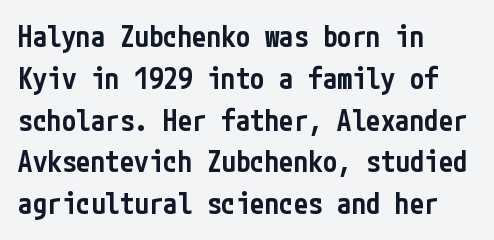
{"serif": "no", "italic": "no", "bold": "semi", "weight": "semibold", "width": "condensed", "stroke_contrast": "low", "x_height": "medium", "underline": "no", "align": "left", "line_spacing": "normal", "line_spacing_ratio": 1.44, "letter_spacing": "normal", "letter_spacing_em": 0.0, "glyph_px": 29}
